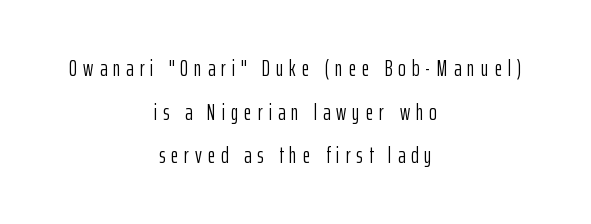
Q: Is the text bold? A: No.
Q: Is the text italic (slanted)? A: No, it is upright.
Q: Is the text underlined? A: No.
Q: How is the paragraph aligned? A: Centered.
Q: Is the spacing between letters normal or unusually wide? A: Unusually wide.
Q: Is the spacing between lines tight, normal or loose? A: Loose.
